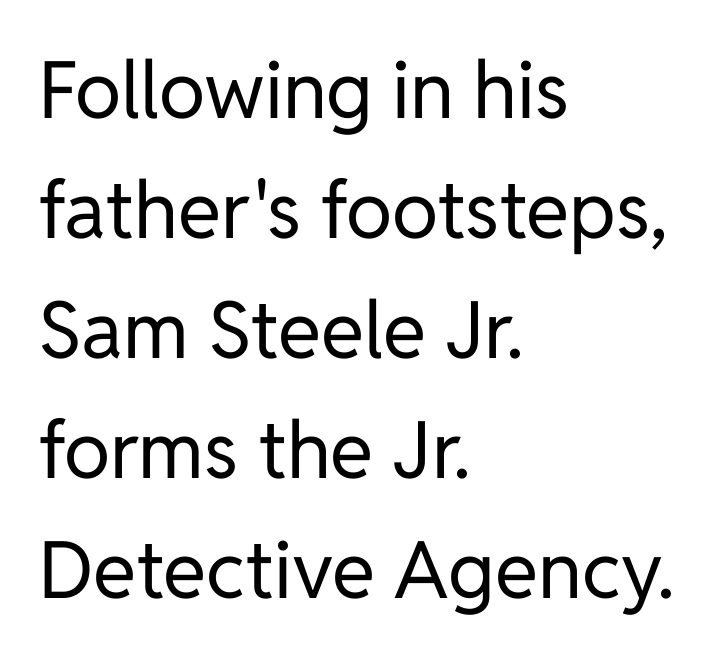
{"serif": "no", "italic": "no", "bold": "no", "weight": "regular", "width": "normal", "stroke_contrast": "low", "x_height": "medium", "monospaced": "no", "underline": "no", "align": "left", "line_spacing": "normal", "line_spacing_ratio": 1.52, "letter_spacing": "normal", "letter_spacing_em": 0.0, "glyph_px": 79}
